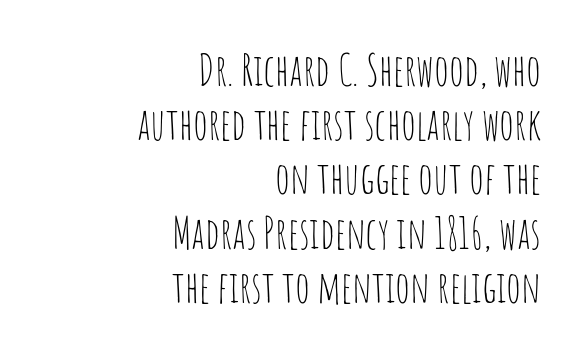
Q: Is the text bold? A: No.
Q: Is the text italic (slanted)? A: No, it is upright.
Q: Is the typeface a serif or a sans-serif typeface? A: Sans-serif.
Q: Is the text underlined? A: No.
Q: How is the paragraph aligned? A: Right-aligned.
Q: Is the spacing between letters normal or unusually wide? A: Normal.
Q: Is the spacing between lines tight, normal or loose? A: Normal.
Q: Width (condensed, normal, or wide)? A: Condensed.
Q: Stroke contrast? A: Low.
Q: x-height? A: Large.
Q: Monospaced? A: No.
